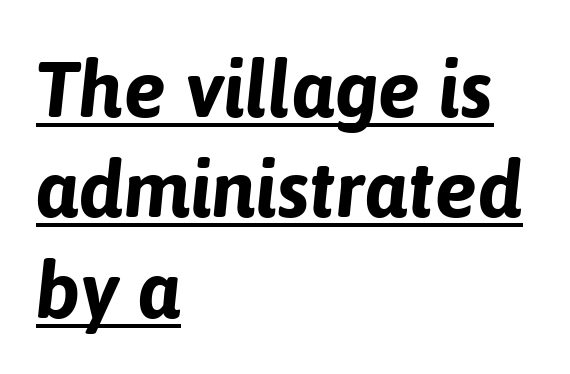
The face used here is proportionally spaced, like ordinary book or web type. Interline gaps are of average width in this sample. Plenty of ink on the page — the face is bold. This sample uses an oblique cut, with every glyph tilted off the vertical. Caption: multi-line text, flush left, ragged right.
